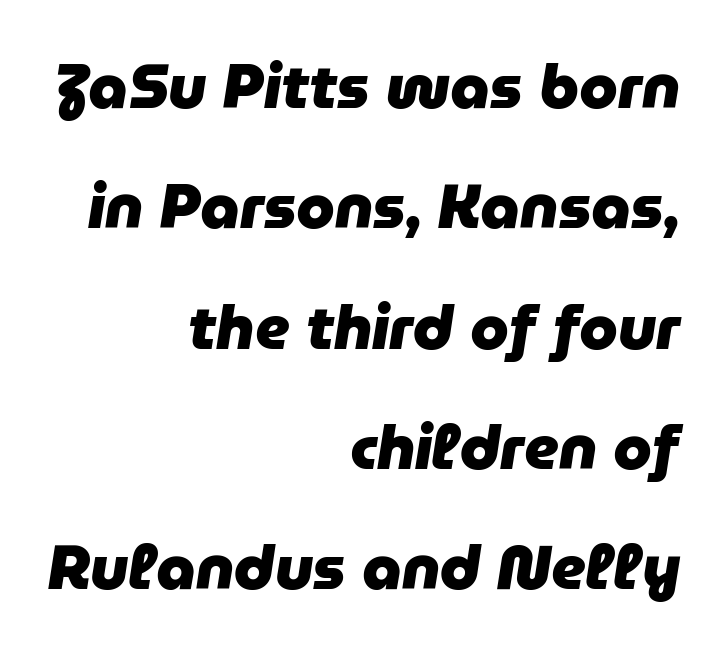
Designer's note — italics engaged. Students, note that the glyphs here touch the page at normal intervals. Think of a printed novel: that variable character pitch is what you see here. Vertically, the passage feels expansive, rows floating well apart. Type without underlining.
